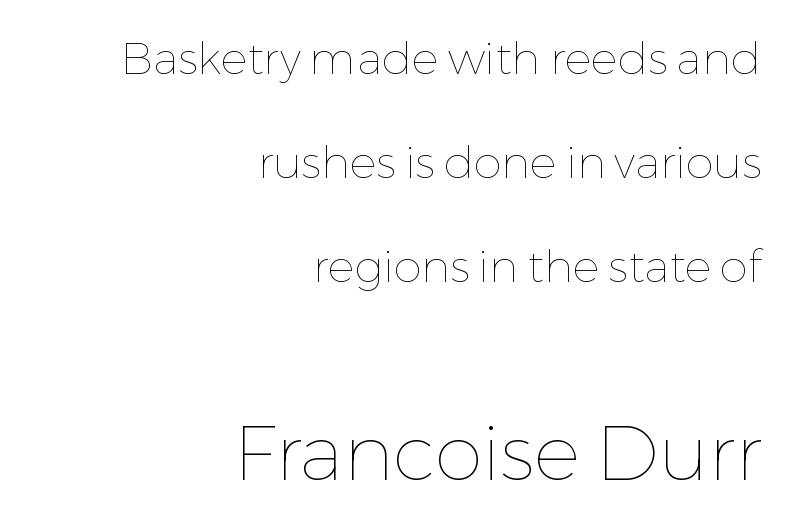
{"italic": "no", "bold": "no", "weight": "thin", "width": "normal", "stroke_contrast": "low", "x_height": "medium", "monospaced": "no", "underline": "no", "align": "right", "line_spacing": "loose", "line_spacing_ratio": 2.31, "letter_spacing": "normal", "letter_spacing_em": 0.0, "larger_block": "second", "size_ratio": 1.73, "glyph_px": 78}
